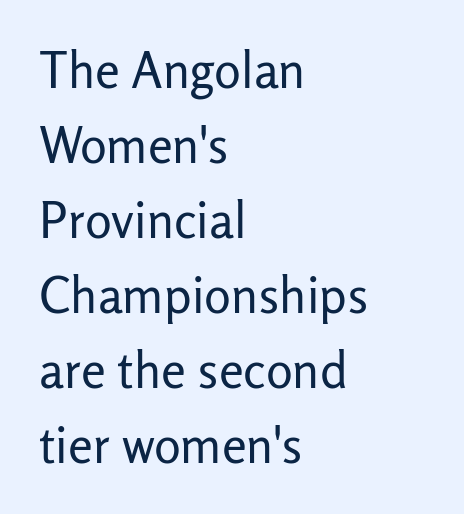
The typesetting does not lean heavy: it is not bold. Left-aligned paragraph, ragged on the right. A typesetter would label this face a sans. It's the straight-up-and-down kind of type. Lines of text with bare space underneath. A typesetter would call this leading conventional body-copy spacing.
